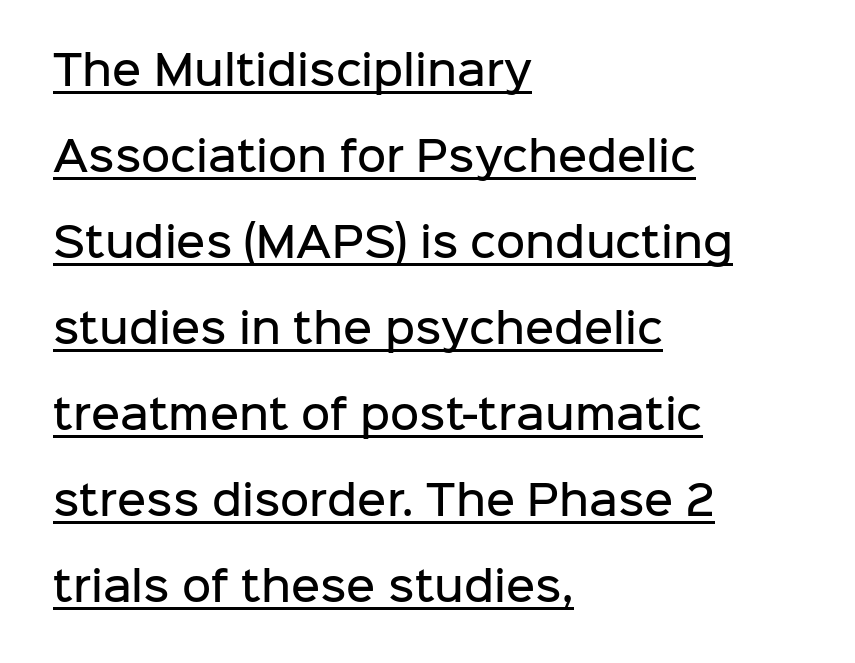
{"serif": "no", "italic": "no", "bold": "semi", "weight": "semibold", "width": "normal", "stroke_contrast": "low", "x_height": "medium", "monospaced": "no", "underline": "yes", "align": "left", "line_spacing": "loose", "line_spacing_ratio": 2.15, "letter_spacing": "normal", "letter_spacing_em": 0.0, "glyph_px": 40}
